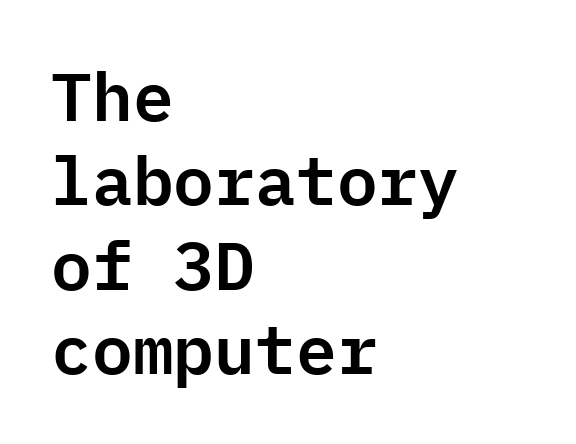
The image shows 68 px sans-serif type, upright, monospaced; set left-aligned, line spacing 1.24x, normal letter spacing, not underlined; low stroke contrast and a medium x-height.
